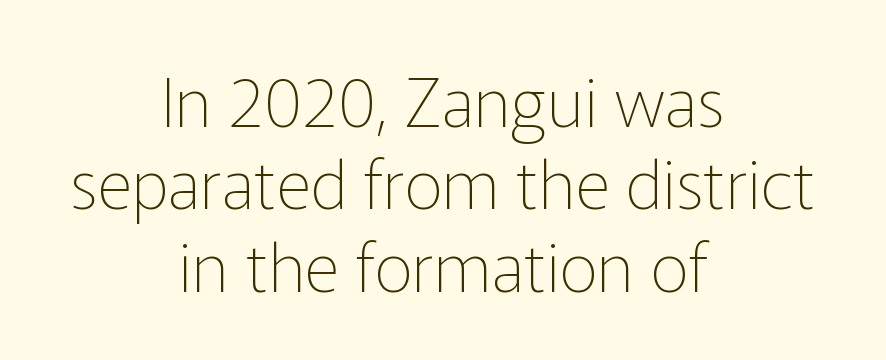
The weight would be labelled regular, book, light, or lighter still. Proportional: the letters do not fall into vertical columns. The designer went with a sans here, leaving each stem footless. The words here are not underlined. Look at the tracking — it's just the regular setting, nothing added. The rag falls on both sides of this text block equally.
